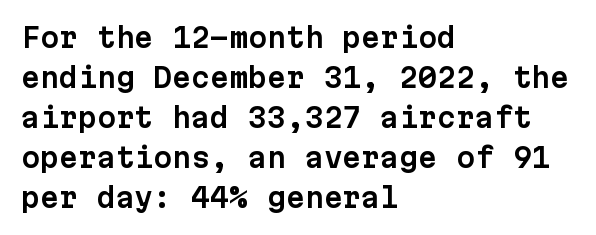
Regular leading. The zone under the glyphs is completely vacant. Italic? Not at all — the glyphs are vertical. A typesetter would call this zero additional tracking. Leftover space on each line is placed entirely after the last word.
